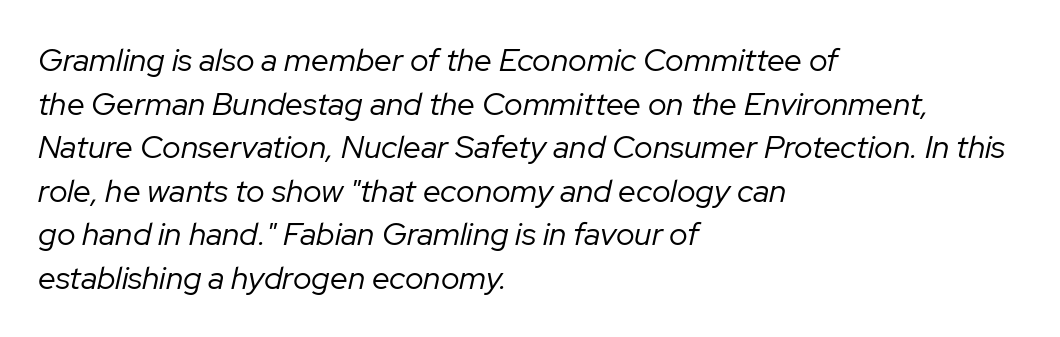
The image shows 32 px regular-weight type, italic (leaning right); set left-aligned, normal line spacing (1.36x), normal letter spacing, not underlined; low stroke contrast and a medium x-height.
